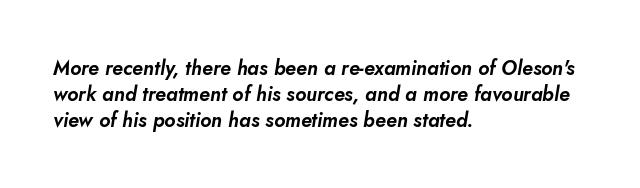
Q: Is the text italic (slanted)? A: Yes, it leans right by about 10 degrees.
Q: Is the text underlined? A: No.
Q: How is the paragraph aligned? A: Left-aligned.
Q: Is the spacing between letters normal or unusually wide? A: Normal.
Q: Is the spacing between lines tight, normal or loose? A: Normal.
